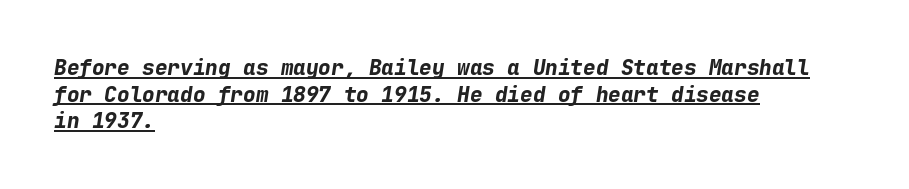
Q: Is the text bold? A: Yes.
Q: Is the text italic (slanted)? A: Yes, it leans right by about 9 degrees.
Q: Is the text underlined? A: Yes.
Q: How is the paragraph aligned? A: Left-aligned.
Q: Is the spacing between letters normal or unusually wide? A: Normal.
Q: Is the spacing between lines tight, normal or loose? A: Normal.
